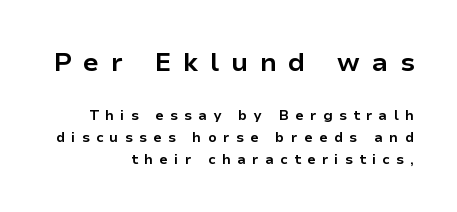
The font's upright variant was chosen for this text. Check the space under the baseline: it is left empty. Vertical spacing — default. Bold? Absolutely — the strokes are thick and heavy.
